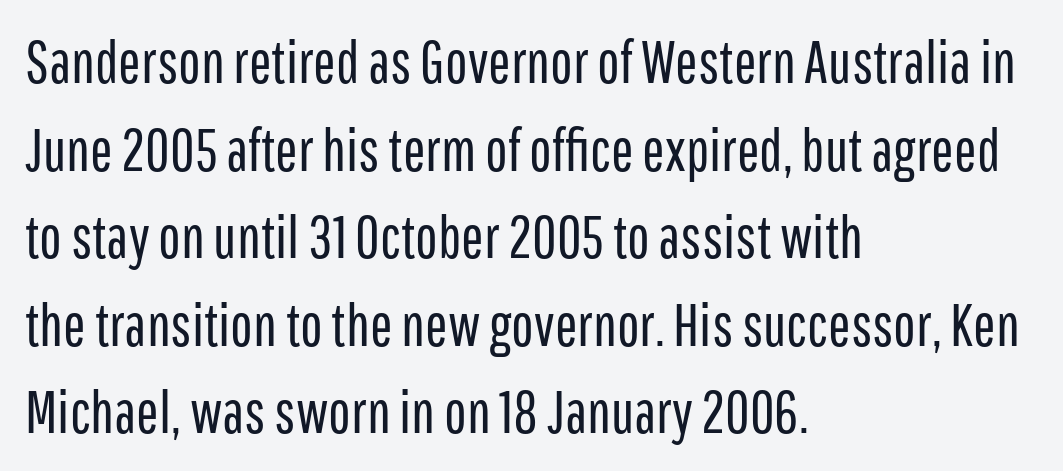
The image shows 60 px regular-weight, condensed sans-serif type, upright; set left-aligned, normal line spacing (1.46x), normal letter spacing, not underlined; low stroke contrast and a medium x-height.
